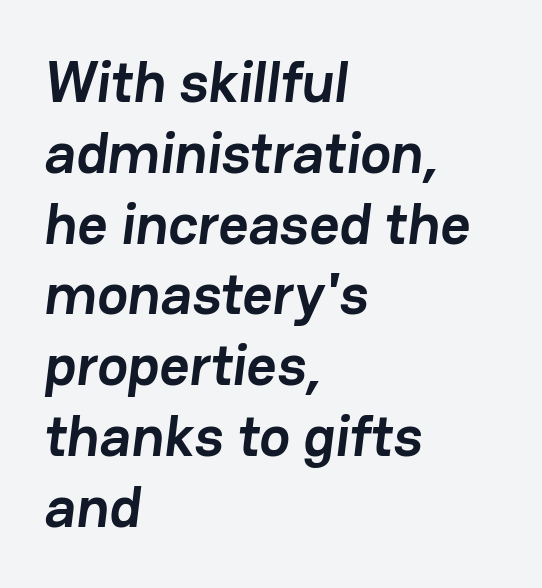
This rendering features lettering with no underline. Bold? Absolutely — the strokes are thick and heavy. Type style note: lacks serifs. Left-aligned paragraph, ragged on the right. Students, note that the glyphs here touch the page at normal intervals.
